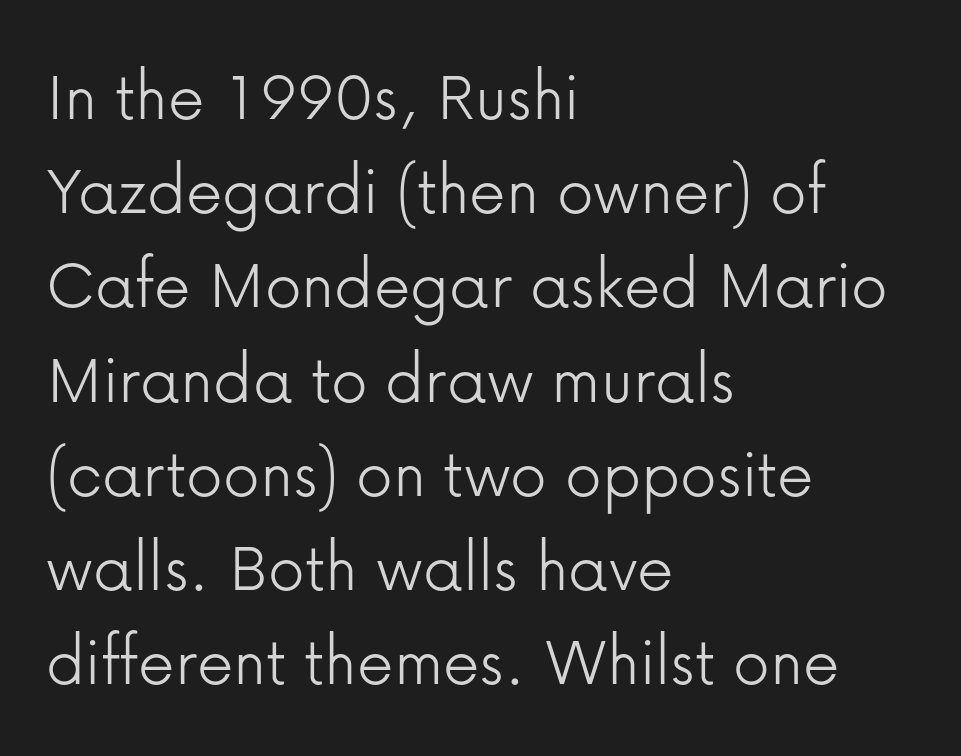
Q: Is the text bold? A: No.
Q: Is the text italic (slanted)? A: No, it is upright.
Q: Is the typeface a serif or a sans-serif typeface? A: Sans-serif.
Q: Is the text underlined? A: No.
Q: How is the paragraph aligned? A: Left-aligned.
Q: Is the spacing between letters normal or unusually wide? A: Normal.
Q: Is the spacing between lines tight, normal or loose? A: Normal.
Q: Width (condensed, normal, or wide)? A: Normal.
Q: Stroke contrast? A: Low.
Q: x-height? A: Medium.
Q: Monospaced? A: No.
